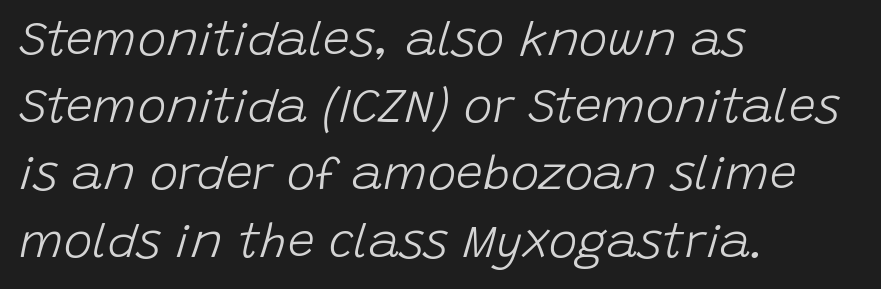
Q: Is the text bold? A: No.
Q: Is the text italic (slanted)? A: Yes, it leans right by about 15 degrees.
Q: Is the text underlined? A: No.
Q: How is the paragraph aligned? A: Left-aligned.
Q: Is the spacing between letters normal or unusually wide? A: Normal.
Q: Is the spacing between lines tight, normal or loose? A: Normal.
Q: Width (condensed, normal, or wide)? A: Normal.
Q: Stroke contrast? A: Low.
Q: x-height? A: Large.
Q: Monospaced? A: No.
